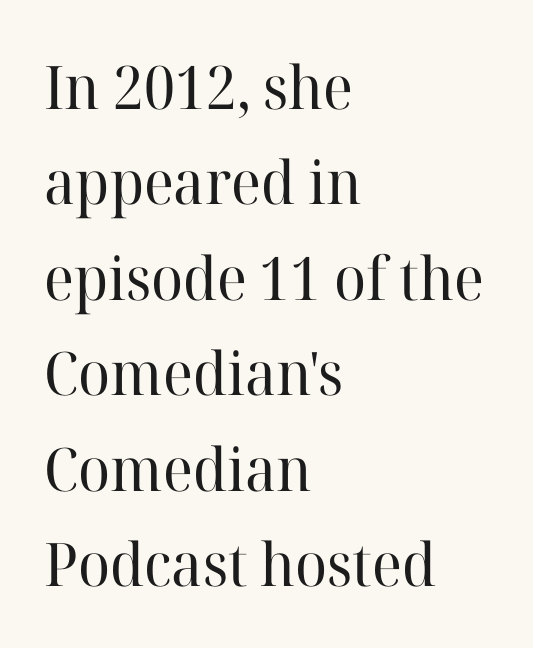
Spacing between characters is what you'd get straight out of the box. The type sits square on the baseline with zero lean. Letters have the restrained weight of plain body copy at most. Descender tails drop into unmarked territory. The rag falls on the right side of this text block.
